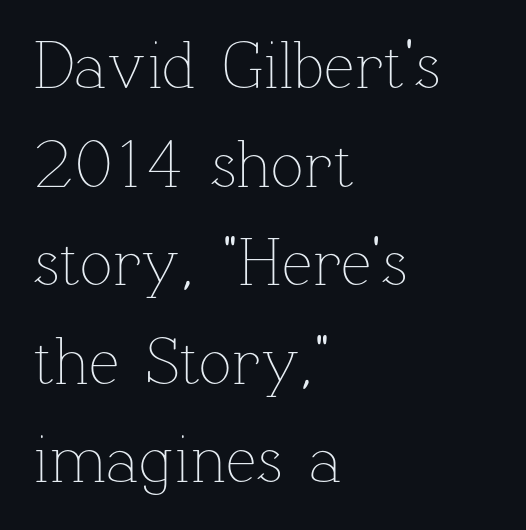
The image shows 68 px thin type, upright; set left-aligned, normal line spacing (1.45x), normal letter spacing, not underlined; low stroke contrast and a medium x-height.
